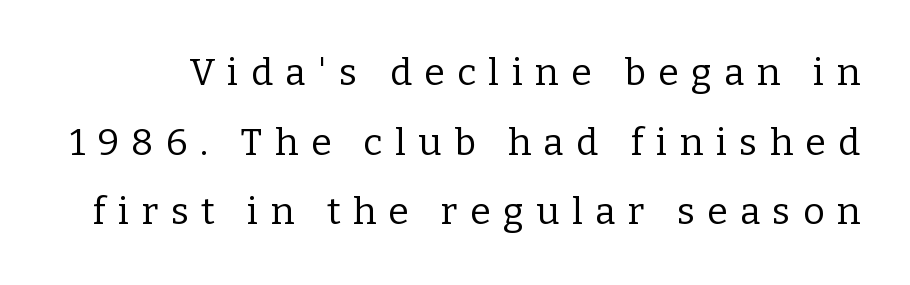
{"serif": "yes", "italic": "no", "bold": "no", "weight": "regular", "width": "normal", "stroke_contrast": "low", "x_height": "medium", "monospaced": "no", "underline": "no", "line_spacing_ratio": 1.88, "letter_spacing": "wide", "letter_spacing_em": 0.34, "glyph_px": 37}
